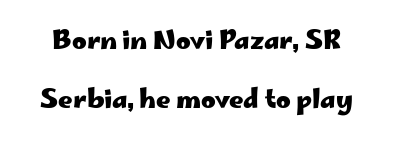
{"italic": "no", "bold": "yes", "underline": "no", "line_spacing": "loose", "line_spacing_ratio": 2.37, "letter_spacing": "normal", "letter_spacing_em": 0.0, "glyph_px": 25}
